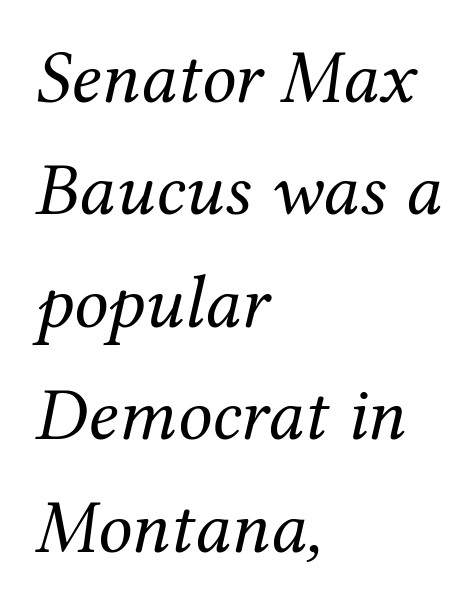
Q: Is the text bold? A: No.
Q: Is the text italic (slanted)? A: Yes, it leans right by about 12 degrees.
Q: Is the typeface a serif or a sans-serif typeface? A: Serif.
Q: Is the text underlined? A: No.
Q: How is the paragraph aligned? A: Left-aligned.
Q: Is the spacing between letters normal or unusually wide? A: Normal.
Q: Is the spacing between lines tight, normal or loose? A: Normal.
Q: Width (condensed, normal, or wide)? A: Normal.
Q: Stroke contrast? A: Medium.
Q: x-height? A: Medium.
Q: Monospaced? A: No.
